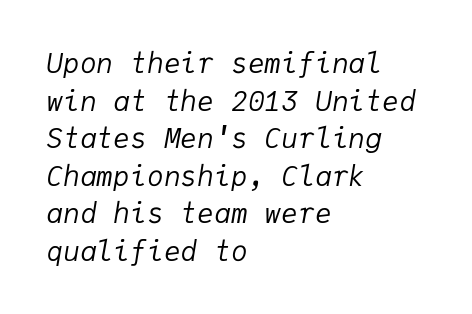
Q: Is the text bold? A: No.
Q: Is the text italic (slanted)? A: Yes, it leans right by about 9 degrees.
Q: Is the text underlined? A: No.
Q: How is the paragraph aligned? A: Left-aligned.
Q: Is the spacing between letters normal or unusually wide? A: Normal.
Q: Is the spacing between lines tight, normal or loose? A: Normal.
Q: Width (condensed, normal, or wide)? A: Normal.
Q: Stroke contrast? A: Low.
Q: x-height? A: Medium.
Q: Monospaced? A: Yes.
